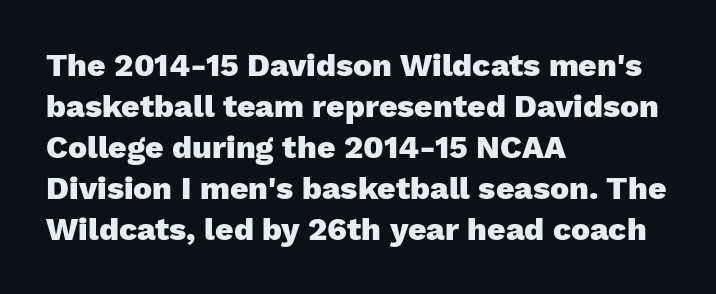
{"serif": "no", "italic": "no", "bold": "yes", "weight": "heavy", "width": "normal", "stroke_contrast": "low", "x_height": "medium", "monospaced": "no", "underline": "no", "align": "left", "line_spacing": "normal", "line_spacing_ratio": 1.28, "letter_spacing": "normal", "letter_spacing_em": 0.0, "glyph_px": 32}
